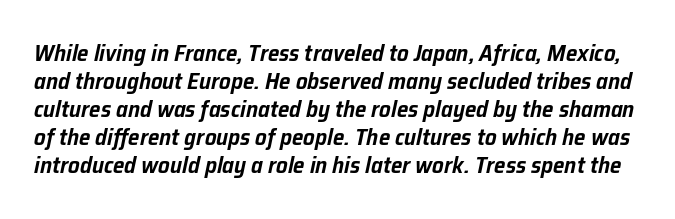
{"italic": "yes", "lean": "right", "slant_degrees": 12, "underline": "no", "line_spacing_ratio": 1.22, "letter_spacing": "normal", "letter_spacing_em": 0.0, "glyph_px": 23}
